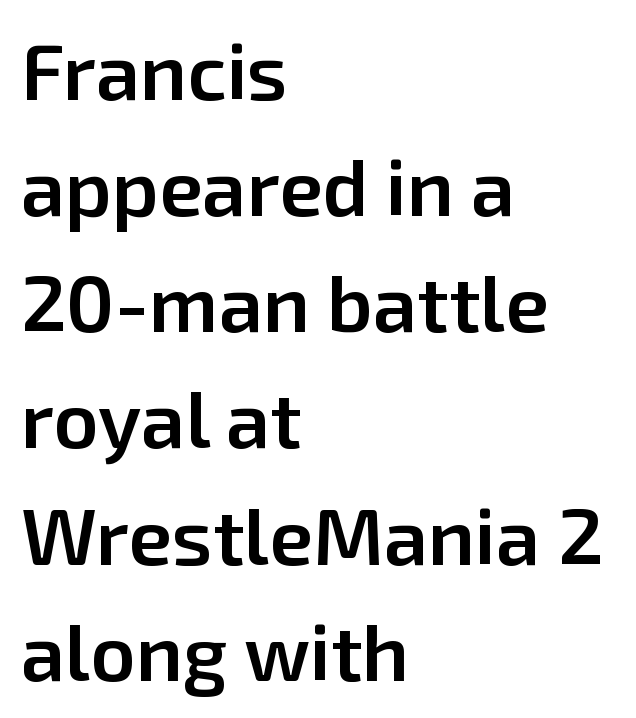
Q: Is the text bold? A: Semi-bold.
Q: Is the text italic (slanted)? A: No, it is upright.
Q: Is the typeface a serif or a sans-serif typeface? A: Sans-serif.
Q: Is the text underlined? A: No.
Q: How is the paragraph aligned? A: Left-aligned.
Q: Is the spacing between letters normal or unusually wide? A: Normal.
Q: Is the spacing between lines tight, normal or loose? A: Normal.
Q: Width (condensed, normal, or wide)? A: Normal.
Q: Stroke contrast? A: Low.
Q: x-height? A: Medium.
Q: Monospaced? A: No.
